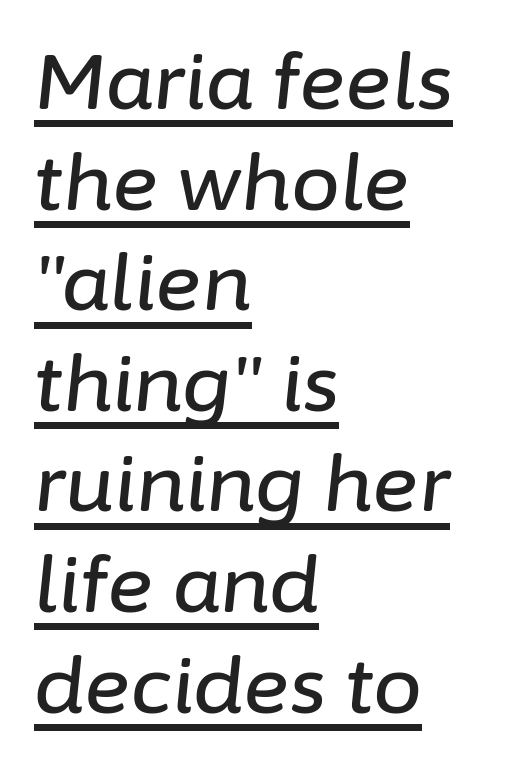
Q: Is the text italic (slanted)? A: Yes, it leans right by about 6 degrees.
Q: Is the text underlined? A: Yes.
Q: How is the paragraph aligned? A: Left-aligned.
Q: Is the spacing between letters normal or unusually wide? A: Normal.
Q: Is the spacing between lines tight, normal or loose? A: Normal.
Q: Width (condensed, normal, or wide)? A: Normal.
Q: Stroke contrast? A: Low.
Q: x-height? A: Medium.
Q: Monospaced? A: No.
